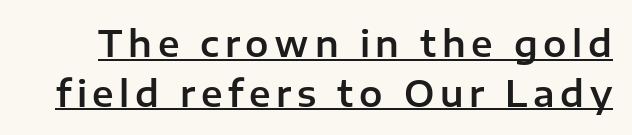
{"serif": "no", "italic": "no", "width": "normal", "stroke_contrast": "low", "x_height": "medium", "monospaced": "no", "underline": "yes", "line_spacing": "normal", "line_spacing_ratio": 1.42, "glyph_px": 35}
